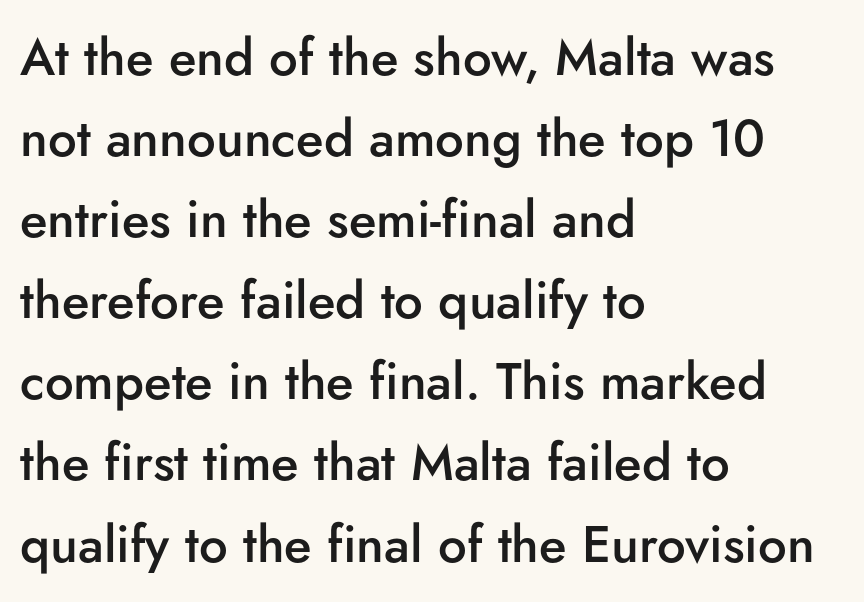
{"serif": "no", "italic": "no", "bold": "semi", "weight": "semibold", "width": "normal", "stroke_contrast": "low", "x_height": "small", "monospaced": "no", "underline": "no", "align": "left", "line_spacing": "normal", "line_spacing_ratio": 1.59, "letter_spacing": "normal", "letter_spacing_em": 0.0, "glyph_px": 51}
